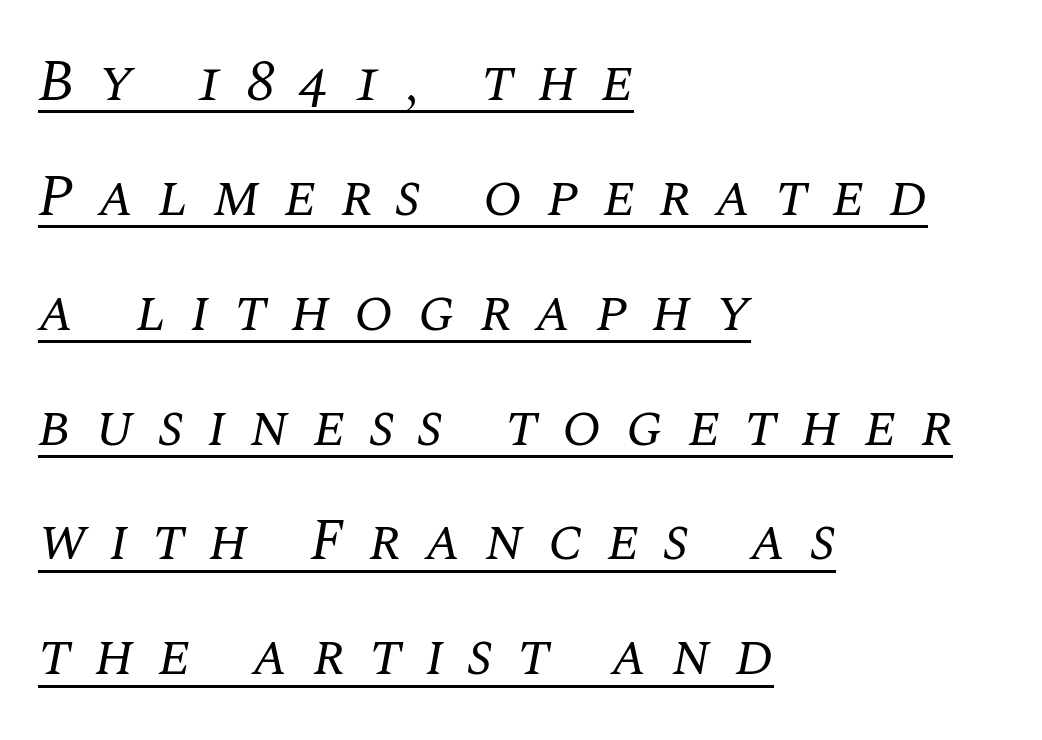
The image shows 58 px regular-weight serif type, italic (leaning right); set left-aligned, loose line spacing (1.98x), unusually wide letter spacing (+0.41 em), underlined; medium stroke contrast and a large x-height.
